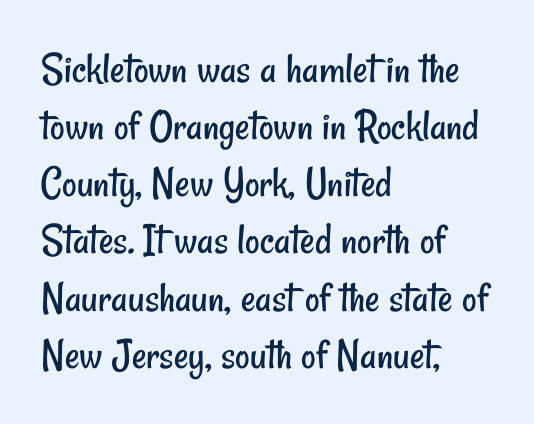
{"serif": "no", "bold": "no", "weight": "regular", "width": "condensed", "stroke_contrast": "low", "x_height": "small", "monospaced": "no", "underline": "no", "align": "left", "line_spacing": "normal", "line_spacing_ratio": 1.27, "letter_spacing": "normal", "letter_spacing_em": 0.0, "glyph_px": 45}
